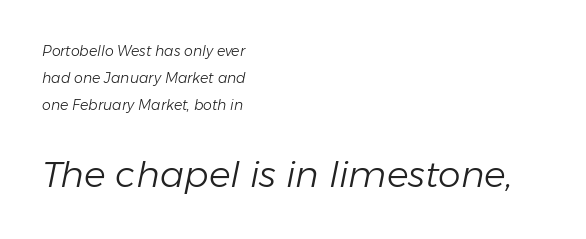
Q: Is the text bold? A: No.
Q: Is the text italic (slanted)? A: Yes, it leans right by about 11 degrees.
Q: Is the text underlined? A: No.
Q: How is the paragraph aligned? A: Left-aligned.
Q: Is the spacing between letters normal or unusually wide? A: Normal.
Q: Is the spacing between lines tight, normal or loose? A: Loose.
Q: Which block of text is set in a larger size, the first (top) or the second (bottom)? A: The second (bottom) one.
Q: Width (condensed, normal, or wide)? A: Normal.
Q: Stroke contrast? A: Low.
Q: x-height? A: Medium.
Q: Monospaced? A: No.
